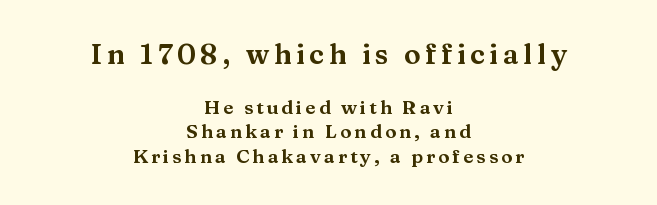
Q: Is the text italic (slanted)? A: No, it is upright.
Q: Is the typeface a serif or a sans-serif typeface? A: Serif.
Q: Is the text underlined? A: No.
Q: How is the paragraph aligned? A: Centered.
Q: Is the spacing between lines tight, normal or loose? A: Normal.
Q: Which block of text is set in a larger size, the first (top) or the second (bottom)? A: The first (top) one.
Q: Width (condensed, normal, or wide)? A: Wide.
Q: Stroke contrast? A: Medium.
Q: x-height? A: Medium.
Q: Monospaced? A: No.
